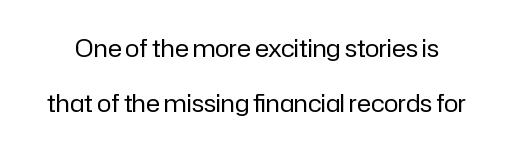
{"italic": "no", "bold": "no", "underline": "no", "line_spacing": "loose", "line_spacing_ratio": 2.3, "letter_spacing": "normal", "letter_spacing_em": 0.0, "glyph_px": 24}
